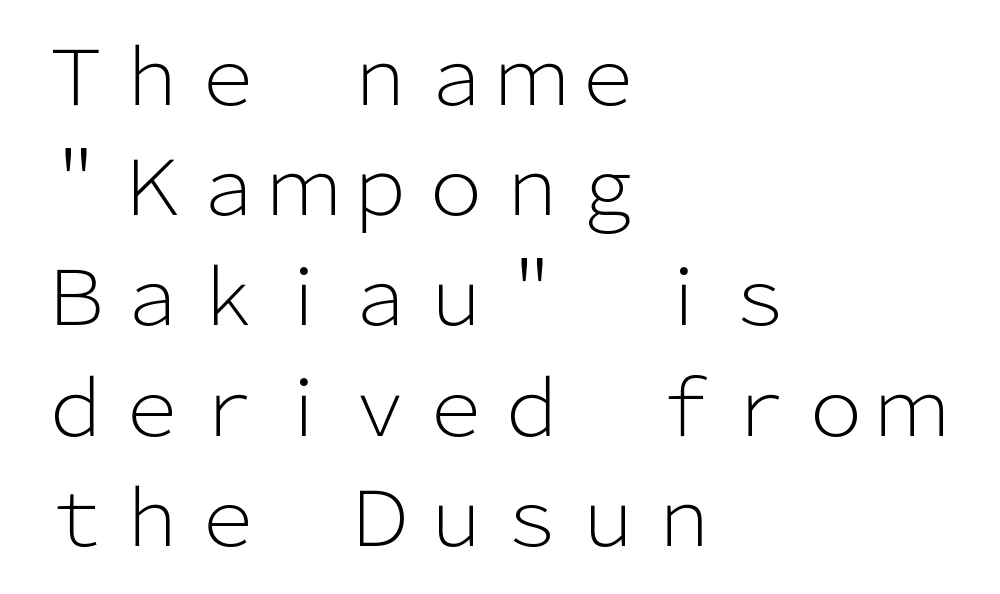
{"serif": "no", "italic": "no", "bold": "no", "weight": "light", "width": "normal", "stroke_contrast": "low", "x_height": "medium", "monospaced": "no", "underline": "no", "align": "left", "line_spacing": "normal", "line_spacing_ratio": 1.45, "letter_spacing": "normal", "letter_spacing_em": 0.0, "glyph_px": 76}
